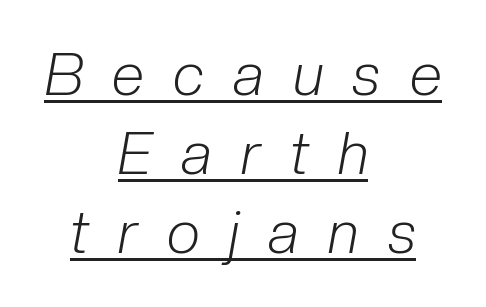
Q: Is the text bold? A: No.
Q: Is the text italic (slanted)? A: Yes, it leans right by about 10 degrees.
Q: Is the text underlined? A: Yes.
Q: How is the paragraph aligned? A: Centered.
Q: Is the spacing between letters normal or unusually wide? A: Unusually wide.
Q: Is the spacing between lines tight, normal or loose? A: Normal.
Q: Width (condensed, normal, or wide)? A: Condensed.
Q: Stroke contrast? A: Low.
Q: x-height? A: Medium.
Q: Monospaced? A: No.
